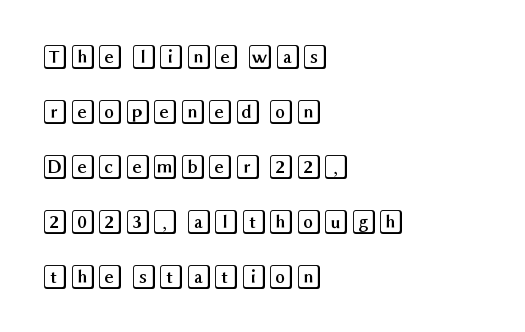
The image shows 25 px text type, upright; set left-aligned, loose line spacing (2.2x), normal letter spacing, not underlined.
